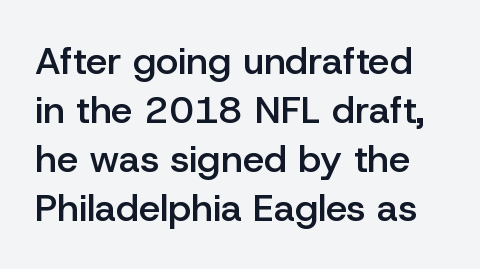
The vertical gap from one line to the next is medium. What kind of face is this? One without serifs — a sans. The passage shown is semibold, sitting just below true bold. The foot of each line stays bare and open. The rendering uses natural spacing where letterforms have individual widths. Style check: upright.
